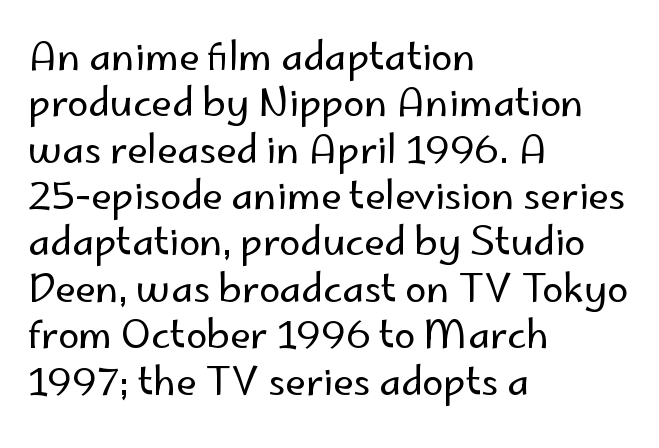
{"serif": "no", "italic": "no", "bold": "no", "weight": "regular", "width": "normal", "stroke_contrast": "low", "x_height": "small", "monospaced": "no", "underline": "no", "align": "left", "line_spacing_ratio": 1.22, "letter_spacing": "normal", "letter_spacing_em": 0.0, "glyph_px": 38}
